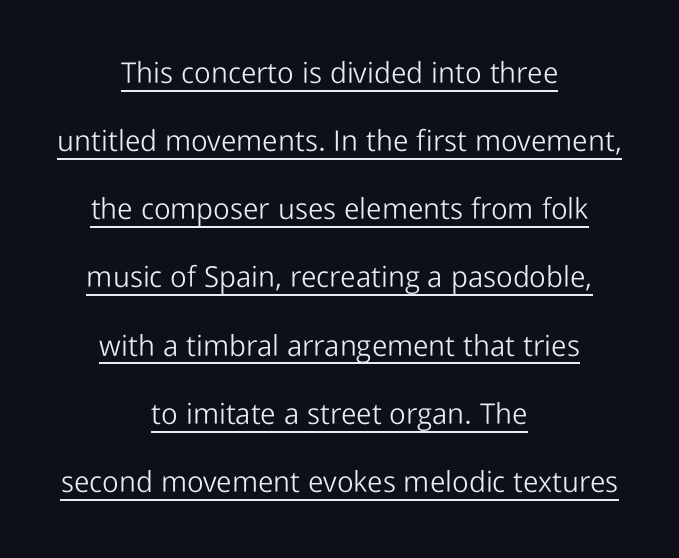
The image shows 29 px light sans-serif type, upright; set centered, loose line spacing (2.35x), normal letter spacing, underlined; low stroke contrast and a medium x-height.
